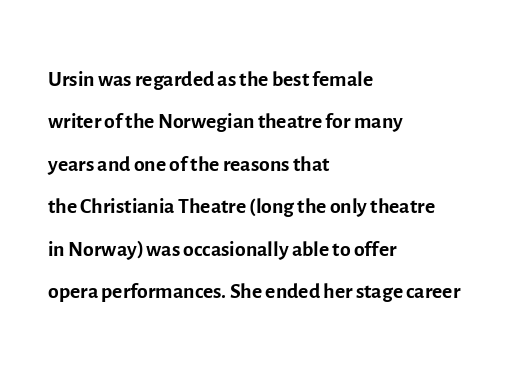
The image shows 31 px regular-weight sans-serif type, upright; set left-aligned, normal line spacing (1.37x), normal letter spacing, not underlined; a medium x-height.
